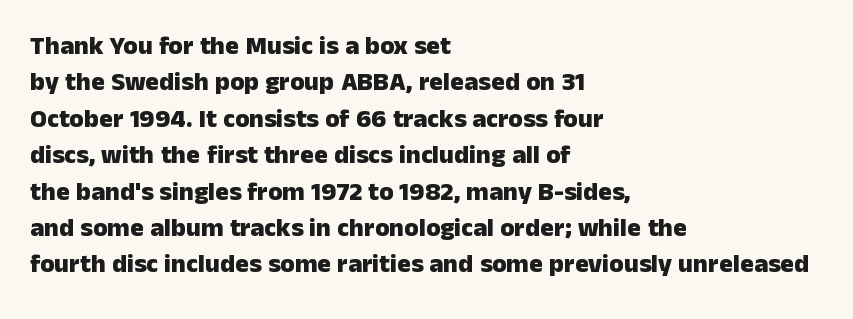
Q: Is the text bold? A: Yes.
Q: Is the text italic (slanted)? A: No, it is upright.
Q: Is the text underlined? A: No.
Q: How is the paragraph aligned? A: Left-aligned.
Q: Is the spacing between letters normal or unusually wide? A: Normal.
Q: Is the spacing between lines tight, normal or loose? A: Normal.
